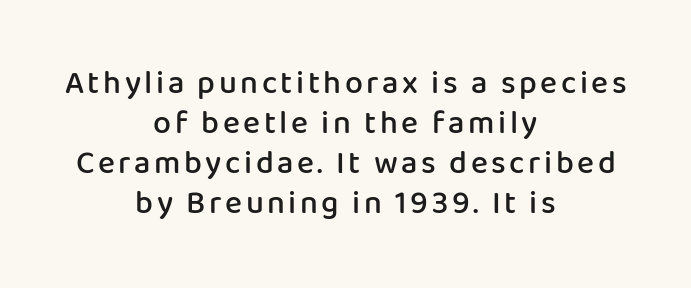
The image shows 32 px semibold sans-serif type, upright; set centered, normal line spacing (1.25x), not underlined; low stroke contrast and a medium x-height.
